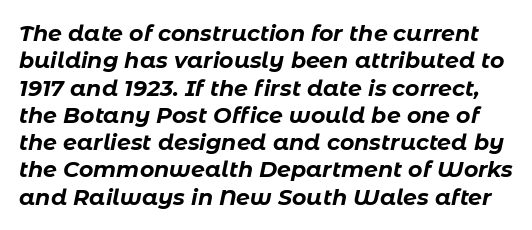
{"italic": "yes", "lean": "right", "slant_degrees": 11, "bold": "yes", "underline": "no", "line_spacing_ratio": 1.24, "letter_spacing": "normal", "letter_spacing_em": 0.0, "glyph_px": 22}
